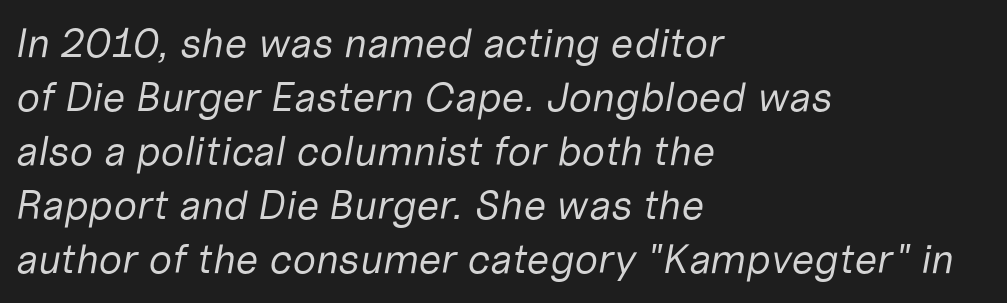
How would I describe the line gaps? Plain and ordinary. This rendering features lettering with no underline. Quick note: italic. Weight: not bold — regular or lighter. One-word summary of the alignment: left.
